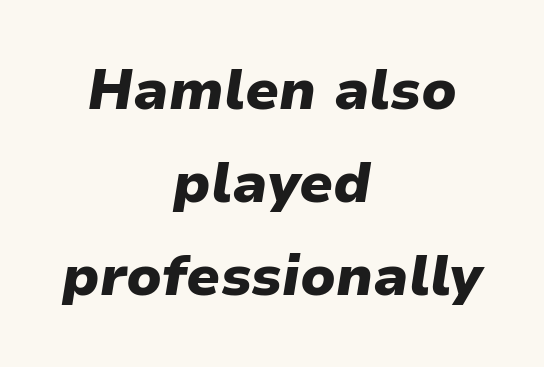
{"italic": "yes", "lean": "right", "slant_degrees": 9, "bold": "yes", "weight": "heavy", "width": "normal", "stroke_contrast": "low", "x_height": "medium", "monospaced": "no", "underline": "no", "align": "center", "line_spacing": "normal", "line_spacing_ratio": 1.66, "letter_spacing": "normal", "letter_spacing_em": 0.0, "glyph_px": 56}
